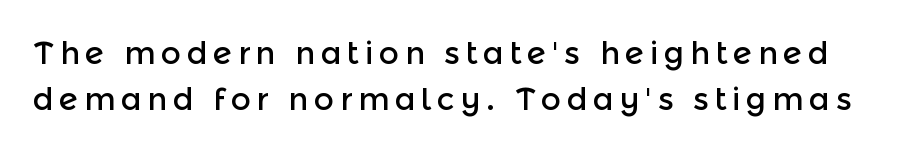
Varying glyph widths throughout — classic text-font behaviour. The rows are spaced the way most documents space them. The typeface chosen for these lines omits serifs. No word sits above an underline. Unlike italic type, these characters show no tilt at all.
